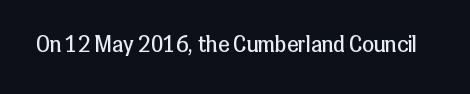
{"italic": "no", "bold": "no", "underline": "no", "letter_spacing": "normal", "letter_spacing_em": 0.0, "glyph_px": 21}
